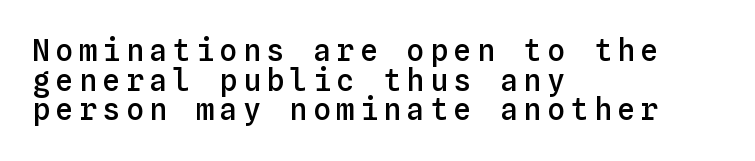
{"italic": "no", "bold": "semi", "weight": "semibold", "width": "normal", "stroke_contrast": "low", "x_height": "medium", "monospaced": "yes", "underline": "no", "align": "left", "line_spacing": "tight", "line_spacing_ratio": 0.99, "glyph_px": 30}
